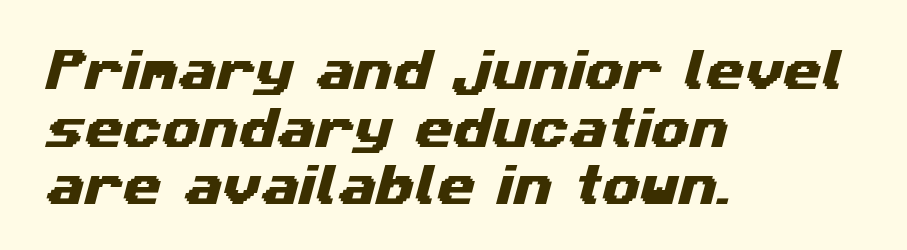
You could not count columns in this text — the font is proportionally spaced. This rendering leaves character spacing at its baseline value. A typesetter would call this leading conventional body-copy spacing. The ragged edge is on the right, which tells us the setting is flush left. Each row of text sits above clean, open space. This sample uses a sans-serif face.
